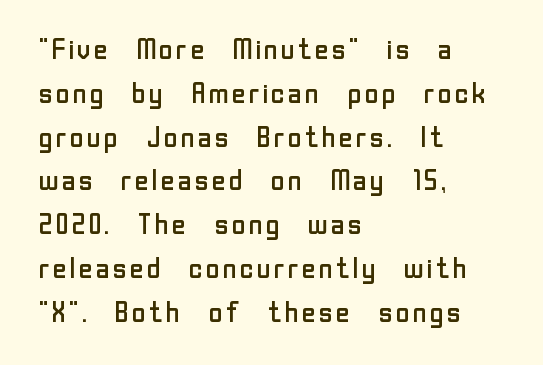
{"serif": "no", "italic": "no", "bold": "no", "weight": "regular", "width": "normal", "stroke_contrast": "low", "x_height": "medium", "monospaced": "no", "underline": "no", "align": "left", "line_spacing": "normal", "line_spacing_ratio": 1.51, "letter_spacing": "normal", "letter_spacing_em": 0.0, "glyph_px": 29}
